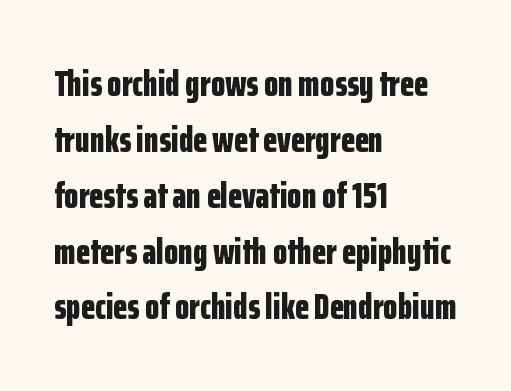
Q: Is the text bold? A: Yes.
Q: Is the text italic (slanted)? A: No, it is upright.
Q: Is the typeface a serif or a sans-serif typeface? A: Sans-serif.
Q: Is the text underlined? A: No.
Q: How is the paragraph aligned? A: Left-aligned.
Q: Is the spacing between letters normal or unusually wide? A: Normal.
Q: Is the spacing between lines tight, normal or loose? A: Normal.
Q: Width (condensed, normal, or wide)? A: Condensed.
Q: Stroke contrast? A: Low.
Q: x-height? A: Medium.
Q: Monospaced? A: No.
